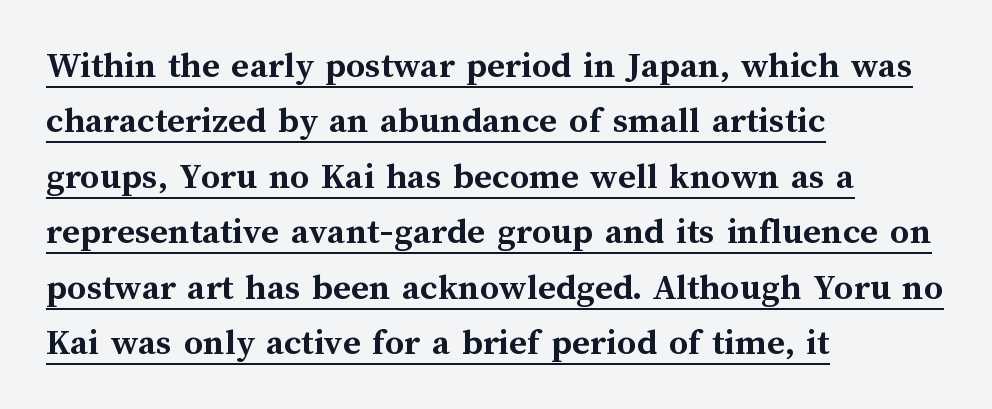
Q: Is the text bold? A: Yes.
Q: Is the text italic (slanted)? A: No, it is upright.
Q: Is the text underlined? A: Yes.
Q: How is the paragraph aligned? A: Left-aligned.
Q: Is the spacing between letters normal or unusually wide? A: Normal.
Q: Is the spacing between lines tight, normal or loose? A: Normal.
Q: Width (condensed, normal, or wide)? A: Normal.
Q: Stroke contrast? A: Medium.
Q: x-height? A: Medium.
Q: Monospaced? A: No.
